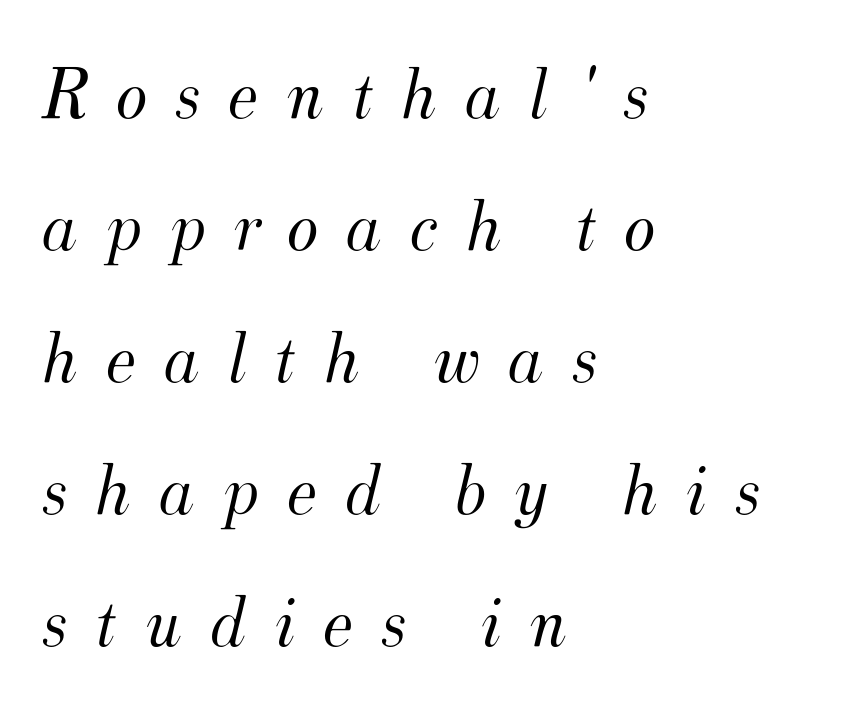
Designer's note — italics engaged. Old-style or modern, the face here clearly has serifs. The line texture is sparse and dotted thanks to wide tracking. Plain, unruled lines of type.
